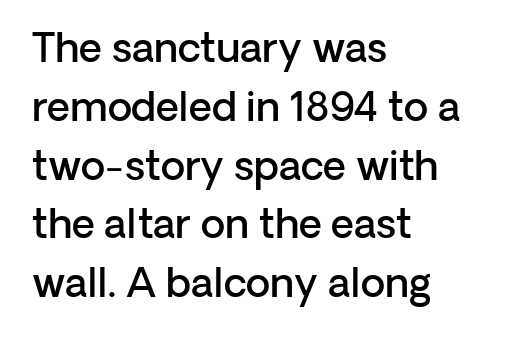
Unlike italic type, these characters show no tilt at all. The characters look somewhat weighty, a semibold short of true bold. Notice how descenders clear the ascenders below comfortably — that's standard leading. Each letter keeps its own natural width here, so spacing adapts to shape. The letters sit at their default tracking, neither squeezed nor spread.
